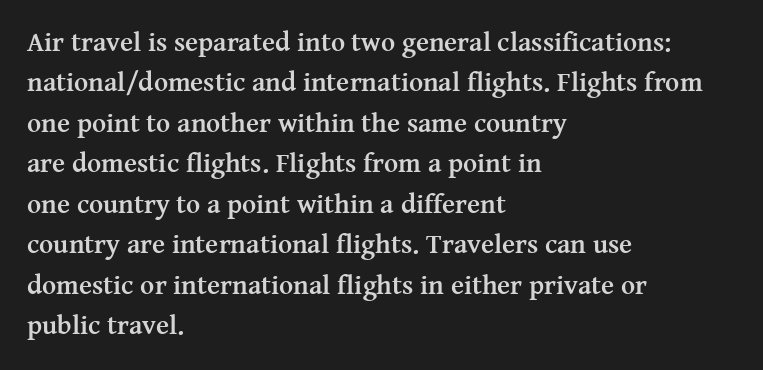
The image shows 27 px bold type, upright; set left-aligned, normal line spacing (1.5x), normal letter spacing, not underlined.
